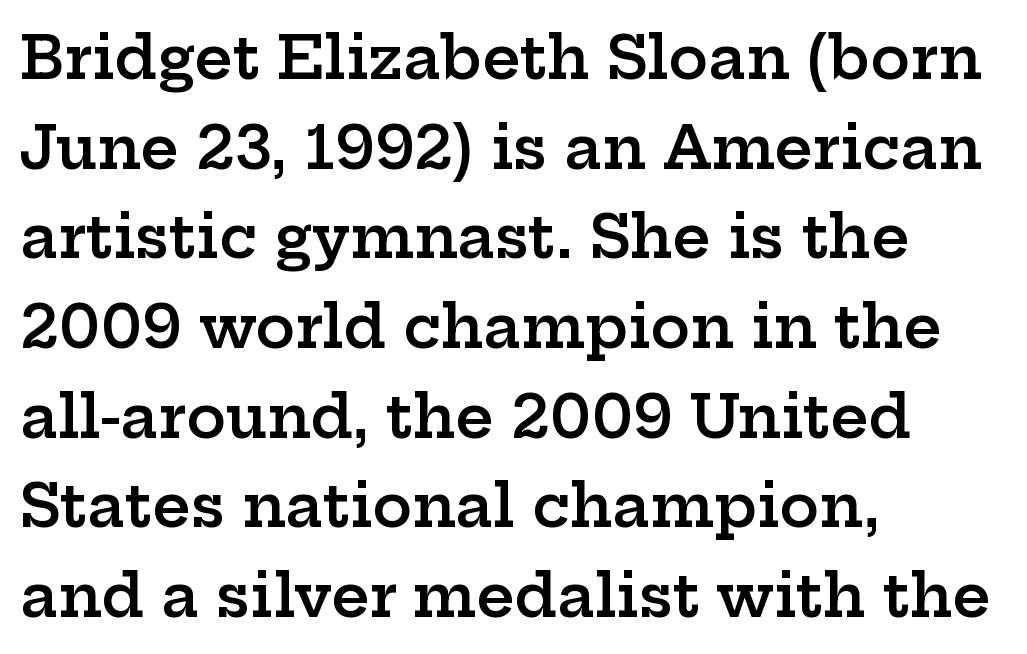
{"serif": "yes", "italic": "no", "bold": "semi", "weight": "semibold", "width": "wide", "stroke_contrast": "low", "x_height": "medium", "monospaced": "no", "underline": "no", "align": "left", "line_spacing": "normal", "line_spacing_ratio": 1.52, "letter_spacing": "normal", "letter_spacing_em": 0.0, "glyph_px": 59}
